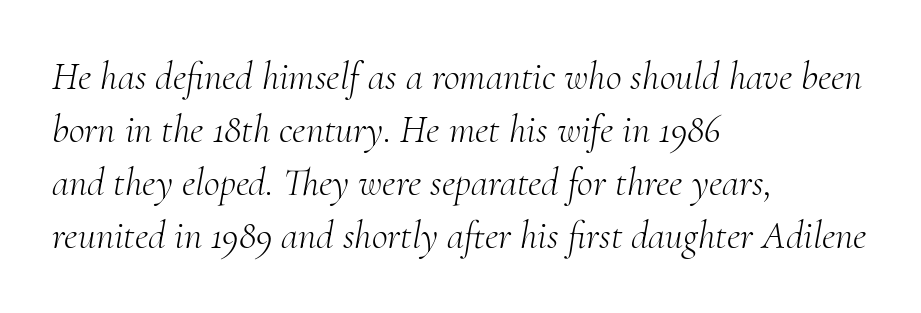
{"serif": "yes", "italic": "yes", "lean": "right", "slant_degrees": 10, "bold": "no", "weight": "light", "width": "normal", "stroke_contrast": "medium", "x_height": "small", "monospaced": "no", "underline": "no", "align": "left", "line_spacing": "normal", "line_spacing_ratio": 1.36, "letter_spacing": "normal", "letter_spacing_em": 0.0, "glyph_px": 39}
